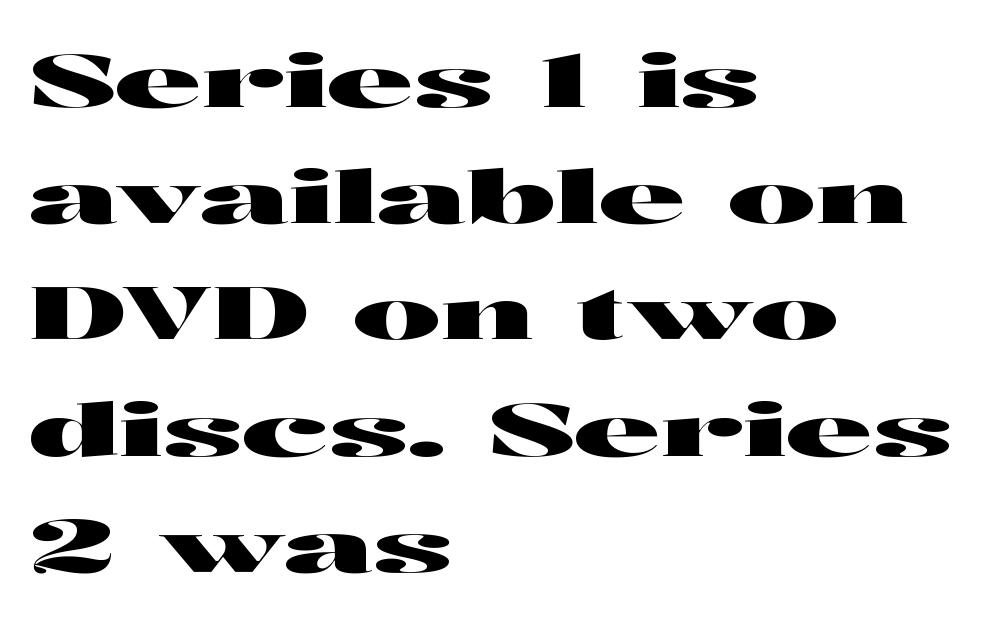
The image shows 74 px wide sans-serif type, upright; set left-aligned, normal line spacing (1.57x), normal letter spacing, not underlined; high stroke contrast and a medium x-height.
